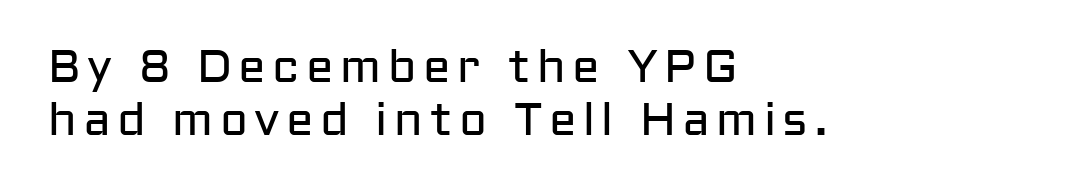
{"serif": "no", "italic": "no", "bold": "no", "weight": "regular", "width": "normal", "stroke_contrast": "low", "x_height": "medium", "monospaced": "no", "underline": "no", "align": "left", "line_spacing_ratio": 1.16, "glyph_px": 46}
